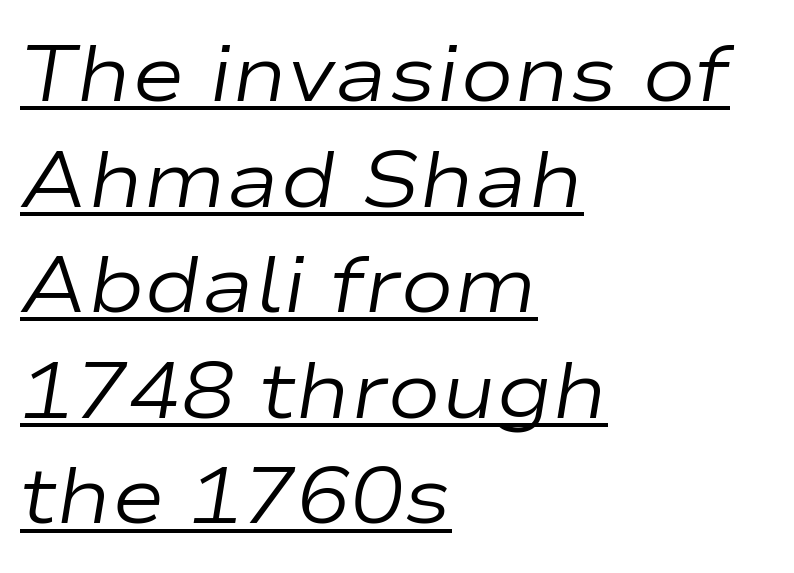
The image shows 80 px regular-weight, wide type, italic (leaning right); set left-aligned, normal line spacing (1.32x), normal letter spacing, underlined; low stroke contrast and a medium x-height.
